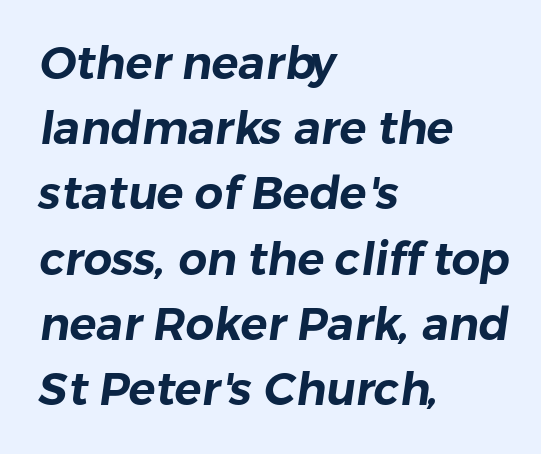
The image shows 45 px sans-serif type; set left-aligned, normal line spacing (1.45x), normal letter spacing, not underlined; low stroke contrast and a medium x-height.
